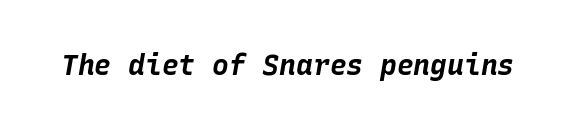
Q: Is the text bold? A: Yes.
Q: Is the text italic (slanted)? A: Yes, it leans right by about 10 degrees.
Q: Is the text underlined? A: No.
Q: Is the spacing between letters normal or unusually wide? A: Normal.
Q: Width (condensed, normal, or wide)? A: Normal.
Q: Stroke contrast? A: Low.
Q: x-height? A: Large.
Q: Monospaced? A: Yes.
